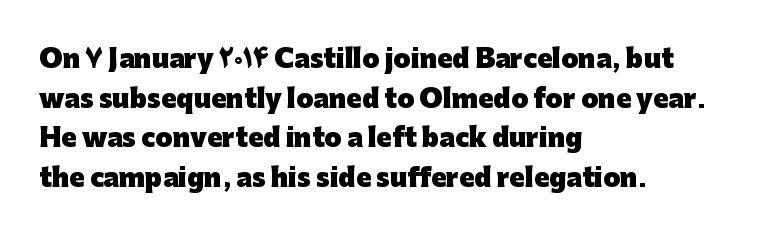
Q: Is the text bold? A: Yes.
Q: Is the text italic (slanted)? A: No, it is upright.
Q: Is the text underlined? A: No.
Q: How is the paragraph aligned? A: Left-aligned.
Q: Is the spacing between letters normal or unusually wide? A: Normal.
Q: Is the spacing between lines tight, normal or loose? A: Normal.
